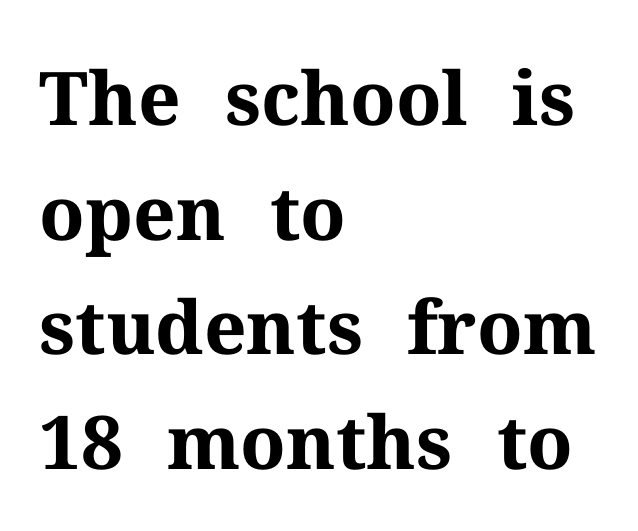
{"serif": "yes", "italic": "no", "bold": "yes", "weight": "bold", "width": "normal", "stroke_contrast": "medium", "x_height": "medium", "monospaced": "no", "underline": "no", "align": "left", "line_spacing": "normal", "line_spacing_ratio": 1.55, "letter_spacing": "normal", "letter_spacing_em": 0.0, "glyph_px": 74}
